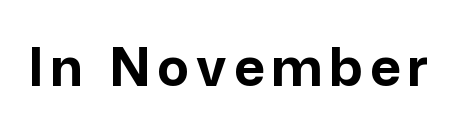
Q: Is the text bold? A: Yes.
Q: Is the text italic (slanted)? A: No, it is upright.
Q: Is the typeface a serif or a sans-serif typeface? A: Sans-serif.
Q: Is the text underlined? A: No.
Q: Width (condensed, normal, or wide)? A: Normal.
Q: Stroke contrast? A: Low.
Q: x-height? A: Medium.
Q: Monospaced? A: No.
